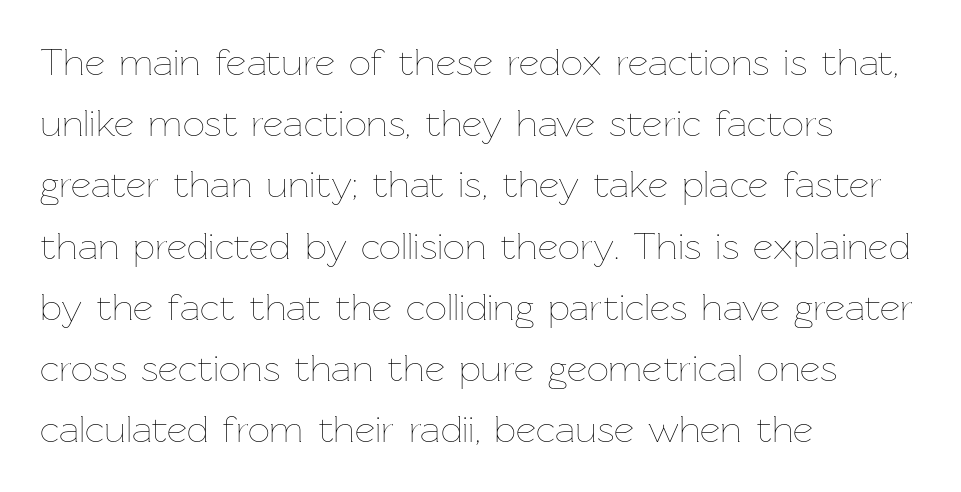
The image shows 39 px thin type, upright; set left-aligned, normal line spacing (1.57x), normal letter spacing, not underlined; low stroke contrast and a medium x-height.
